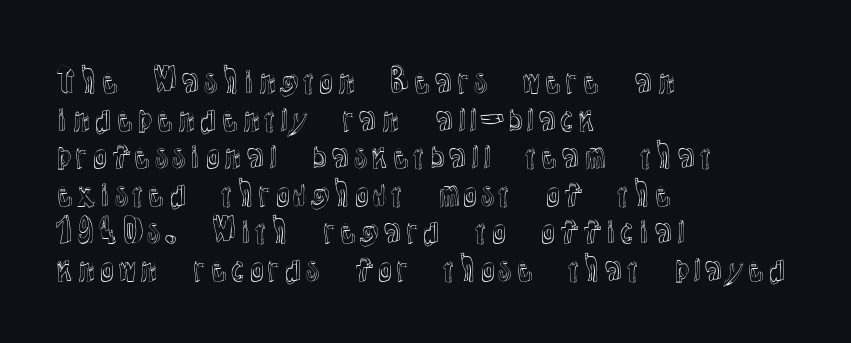
{"italic": "no", "width": "normal", "x_height": "medium", "monospaced": "no", "underline": "no", "align": "left", "line_spacing_ratio": 1.21, "letter_spacing": "normal", "letter_spacing_em": 0.0, "glyph_px": 31}
